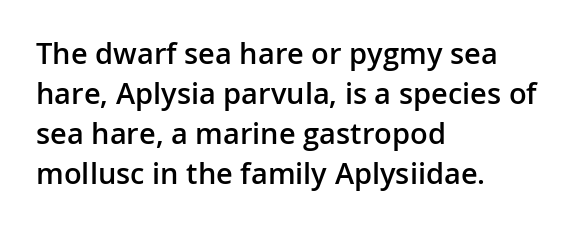
Q: Is the text bold? A: Semi-bold.
Q: Is the text italic (slanted)? A: No, it is upright.
Q: Is the typeface a serif or a sans-serif typeface? A: Sans-serif.
Q: Is the text underlined? A: No.
Q: How is the paragraph aligned? A: Left-aligned.
Q: Is the spacing between letters normal or unusually wide? A: Normal.
Q: Is the spacing between lines tight, normal or loose? A: Normal.
Q: Width (condensed, normal, or wide)? A: Normal.
Q: Stroke contrast? A: Low.
Q: x-height? A: Medium.
Q: Monospaced? A: No.
